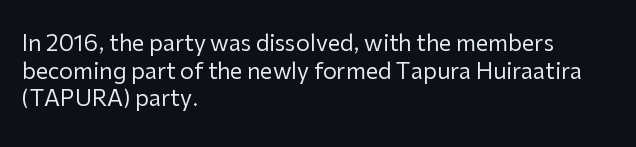
{"italic": "no", "bold": "no", "underline": "no", "align": "left", "line_spacing": "normal", "line_spacing_ratio": 1.26, "letter_spacing": "normal", "letter_spacing_em": 0.0, "glyph_px": 22}
